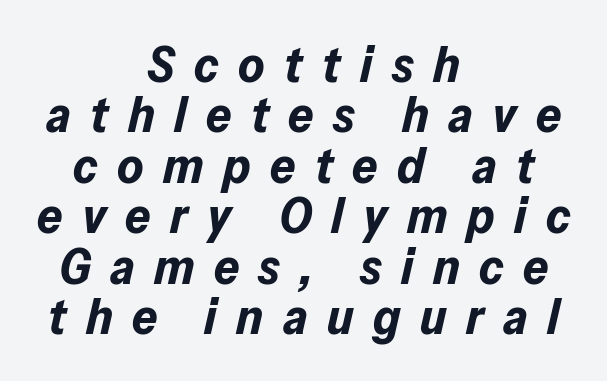
Q: Is the text bold? A: Yes.
Q: Is the text italic (slanted)? A: Yes, it leans right by about 13 degrees.
Q: Is the text underlined? A: No.
Q: How is the paragraph aligned? A: Centered.
Q: Is the spacing between letters normal or unusually wide? A: Unusually wide.
Q: Is the spacing between lines tight, normal or loose? A: Tight.
Q: Width (condensed, normal, or wide)? A: Normal.
Q: Stroke contrast? A: Low.
Q: x-height? A: Medium.
Q: Monospaced? A: No.
